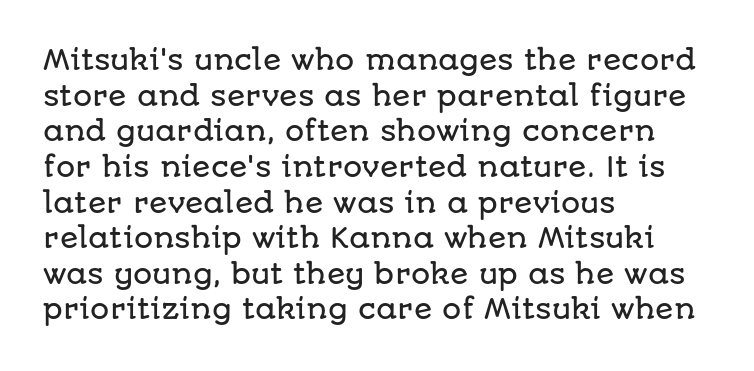
The image shows 27 px text type, upright; set left-aligned, normal line spacing (1.32x), normal letter spacing, not underlined.
